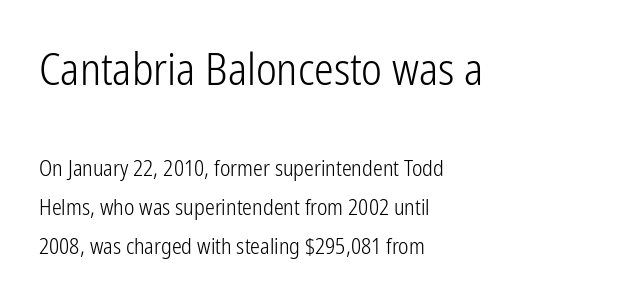
The image shows 44 px light, condensed sans-serif type, upright; set left-aligned, line spacing 1.78x, normal letter spacing, not underlined; the first (top) block is 2.0x larger; low stroke contrast and a medium x-height.
